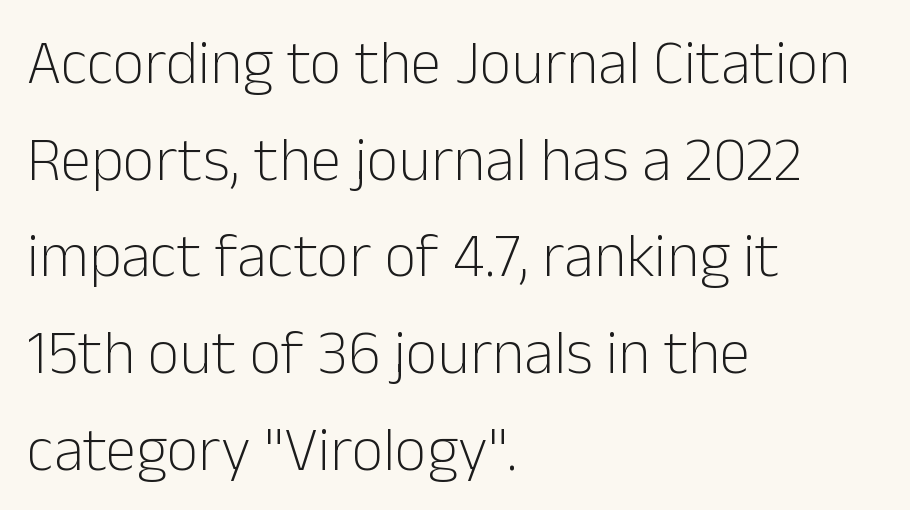
{"serif": "no", "italic": "no", "bold": "no", "weight": "light", "width": "normal", "stroke_contrast": "low", "x_height": "medium", "monospaced": "no", "underline": "no", "align": "left", "line_spacing": "normal", "line_spacing_ratio": 1.56, "letter_spacing": "normal", "letter_spacing_em": 0.0, "glyph_px": 62}
